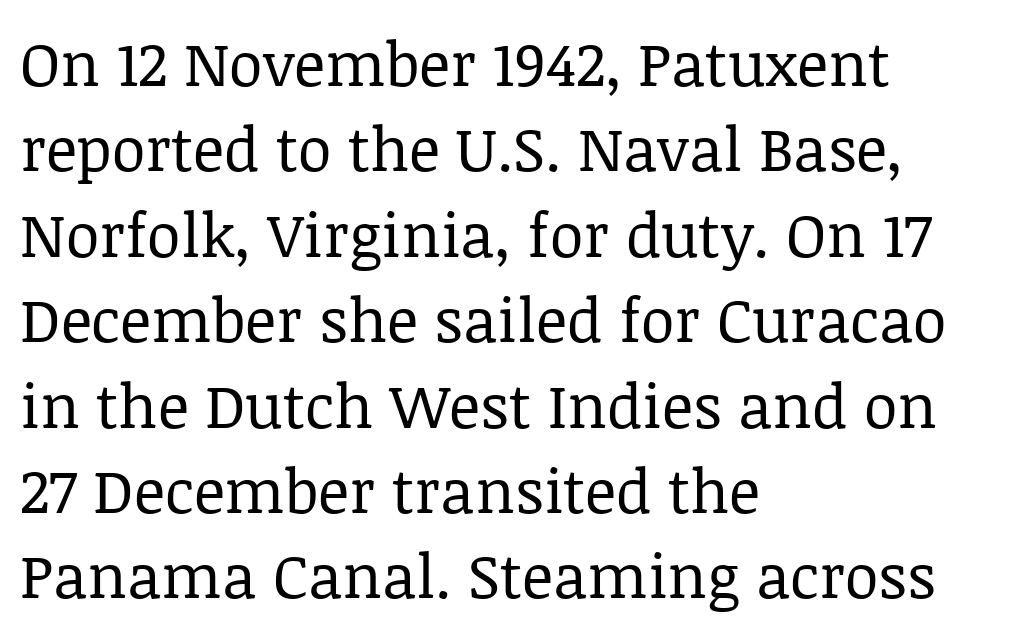
The image shows 61 px regular-weight serif type, upright; set left-aligned, normal line spacing (1.4x), normal letter spacing, not underlined; low stroke contrast and a large x-height.
